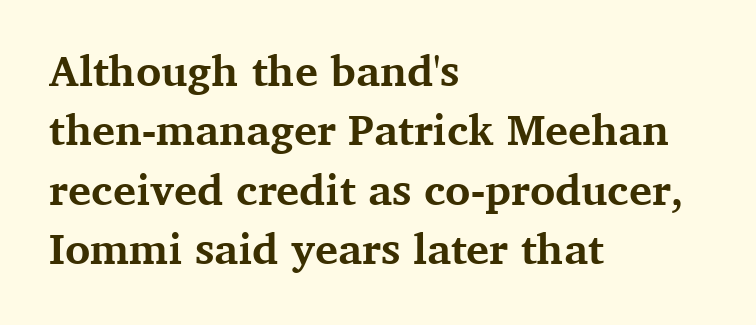
{"serif": "yes", "italic": "no", "bold": "yes", "weight": "bold", "width": "normal", "stroke_contrast": "medium", "x_height": "medium", "monospaced": "no", "underline": "no", "align": "left", "line_spacing": "normal", "line_spacing_ratio": 1.38, "letter_spacing": "normal", "letter_spacing_em": 0.0, "glyph_px": 43}
